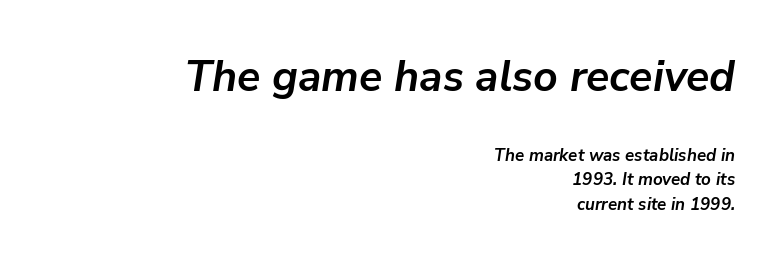
{"italic": "yes", "lean": "right", "slant_degrees": 9, "bold": "yes", "weight": "semibold", "width": "normal", "stroke_contrast": "low", "x_height": "medium", "monospaced": "no", "underline": "no", "align": "right", "line_spacing": "normal", "line_spacing_ratio": 1.43, "letter_spacing": "normal", "letter_spacing_em": 0.0, "larger_block": "first", "size_ratio": 2.53, "glyph_px": 43}
